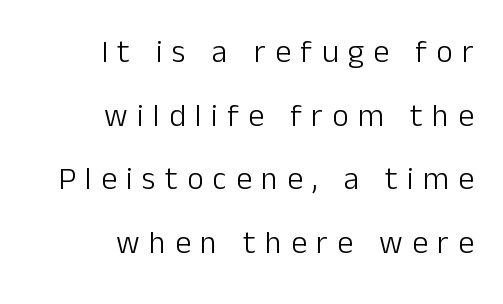
The image shows 32 px light sans-serif type, upright; set right-aligned, loose line spacing (1.99x), unusually wide letter spacing (+0.29 em), not underlined; low stroke contrast and a medium x-height.
